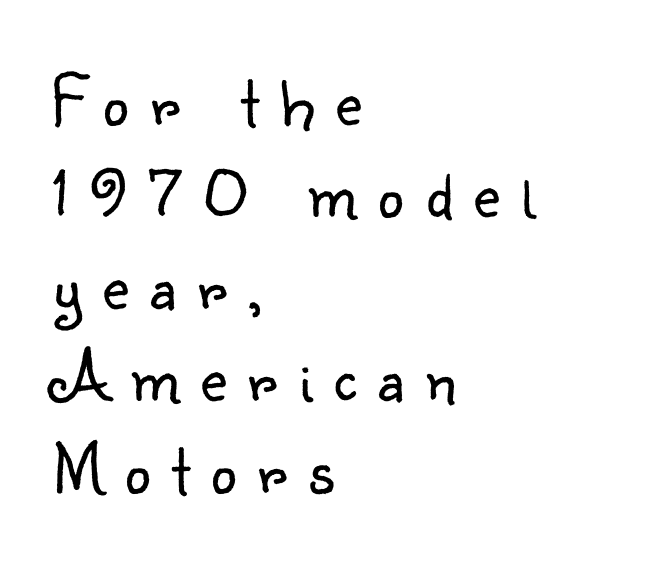
The image shows 73 px light sans-serif type, upright; set left-aligned, normal line spacing (1.26x), unusually wide letter spacing (+0.29 em), not underlined; low stroke contrast and a small x-height.
